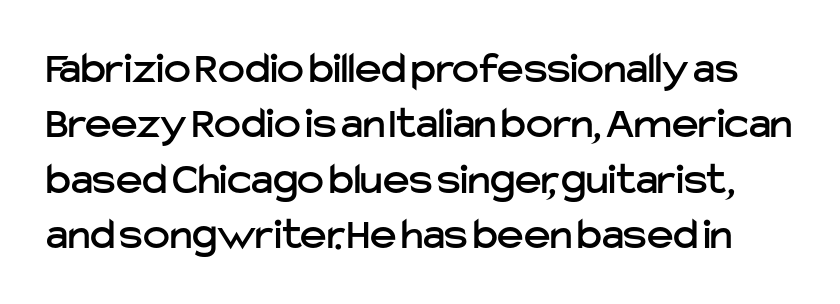
{"serif": "no", "italic": "no", "width": "normal", "stroke_contrast": "low", "x_height": "medium", "monospaced": "no", "underline": "no", "line_spacing_ratio": 1.23, "letter_spacing": "normal", "letter_spacing_em": 0.0, "glyph_px": 45}
